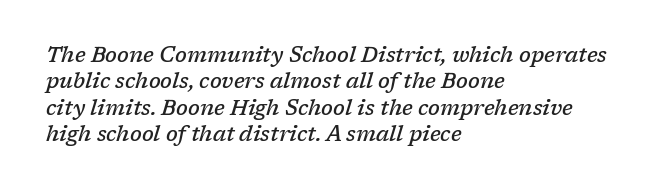
Compared with an ordinary text face, these strokes are moderately heavier — a semibold. There is no visible air inserted between adjacent glyphs. This is oblique type, the kind used for emphasis or titles. The specimen omits any rule beneath the text block's lines. In CSS terms this would be text-align: left. Each new line begins a customary step beneath the previous one.
